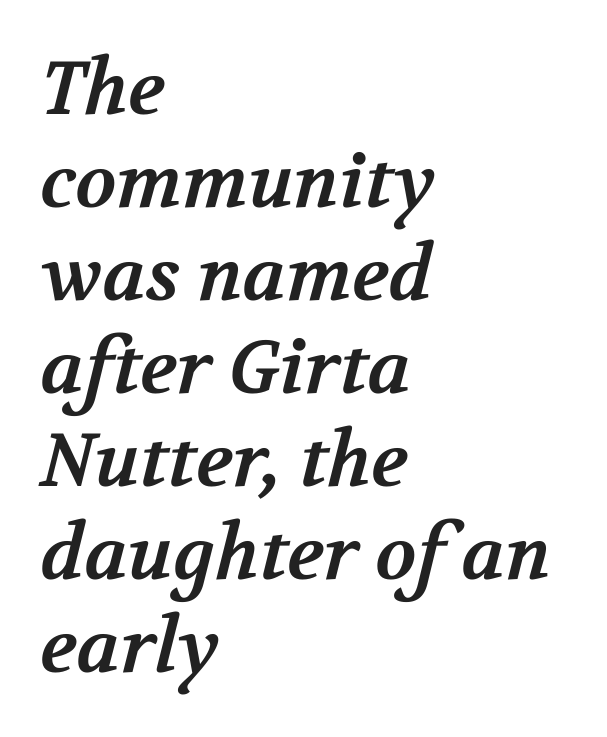
{"serif": "yes", "bold": "yes", "weight": "bold", "width": "normal", "stroke_contrast": "medium", "x_height": "medium", "monospaced": "no", "underline": "no", "align": "left", "line_spacing_ratio": 1.24, "letter_spacing": "normal", "letter_spacing_em": 0.0, "glyph_px": 75}
